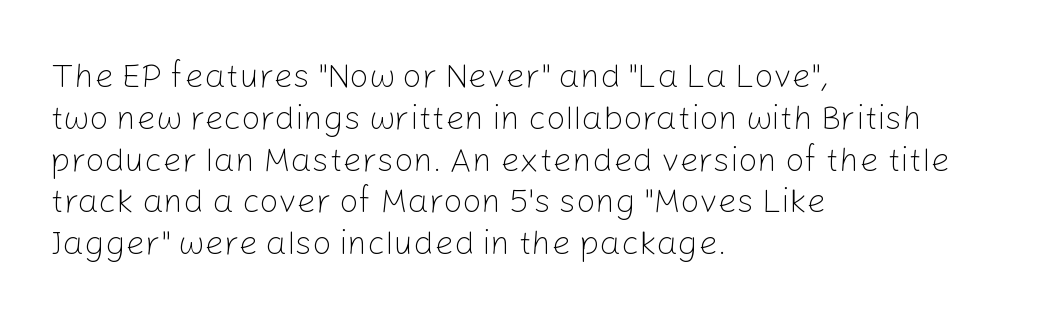
{"serif": "no", "italic": "no", "bold": "no", "weight": "light", "width": "normal", "stroke_contrast": "low", "x_height": "medium", "monospaced": "no", "underline": "no", "align": "left", "line_spacing_ratio": 1.23, "letter_spacing": "normal", "letter_spacing_em": 0.0, "glyph_px": 34}
